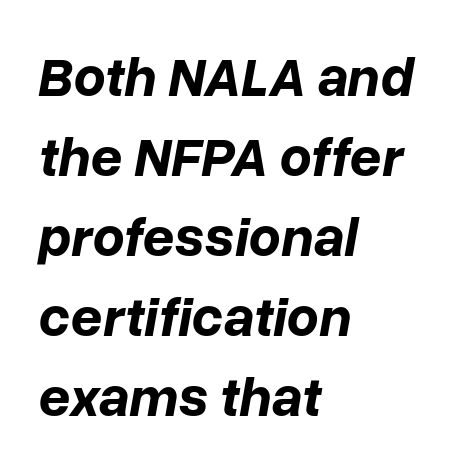
The image shows 56 px bold type, italic (leaning right); set left-aligned, normal line spacing (1.43x), normal letter spacing, not underlined; low stroke contrast and a medium x-height.
